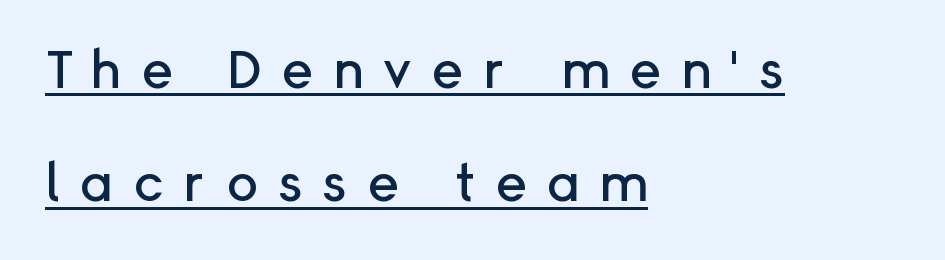
The rendering uses a large line-height, opening up the rows. The gaps between neighbouring characters are conspicuously large. Posture: vertical. The rendering uses natural spacing where letterforms have individual widths. The rendering shows plain stroke endings on the letterforms — a sans-serif design.
